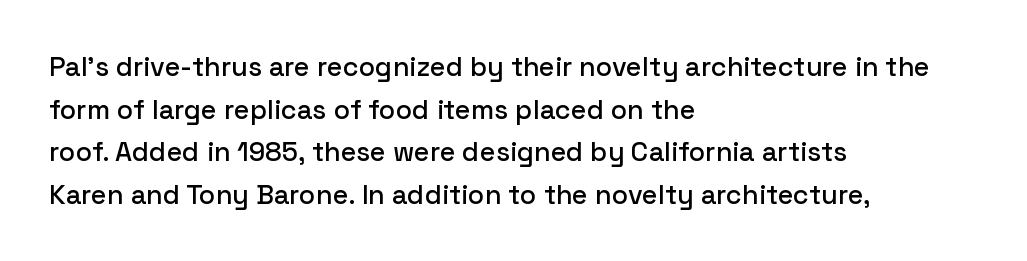
{"italic": "no", "underline": "no", "align": "left", "line_spacing": "normal", "line_spacing_ratio": 1.58, "letter_spacing": "normal", "letter_spacing_em": 0.0, "glyph_px": 27}
